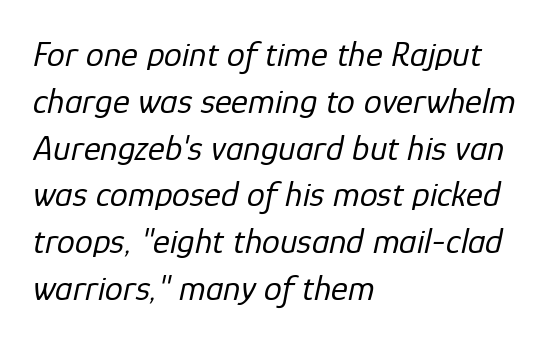
The image shows 36 px regular-weight type, italic (leaning right); set left-aligned, normal line spacing (1.3x), normal letter spacing, not underlined; low stroke contrast and a medium x-height.
